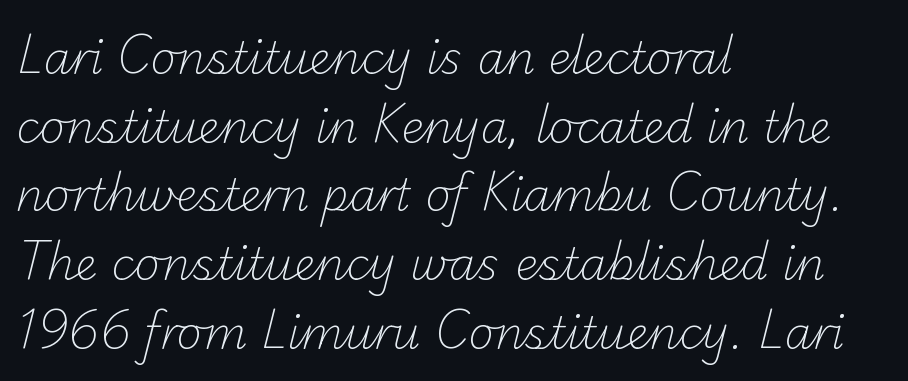
{"serif": "no", "bold": "no", "weight": "light", "width": "normal", "stroke_contrast": "low", "x_height": "small", "monospaced": "no", "underline": "no", "align": "left", "line_spacing": "normal", "line_spacing_ratio": 1.56, "letter_spacing": "normal", "letter_spacing_em": 0.0, "glyph_px": 44}
